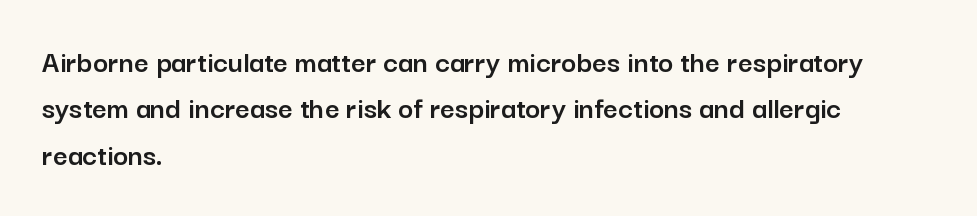
The image shows 32 px sans-serif type, upright; set left-aligned, normal line spacing (1.45x), normal letter spacing, not underlined; low stroke contrast and a medium x-height.
